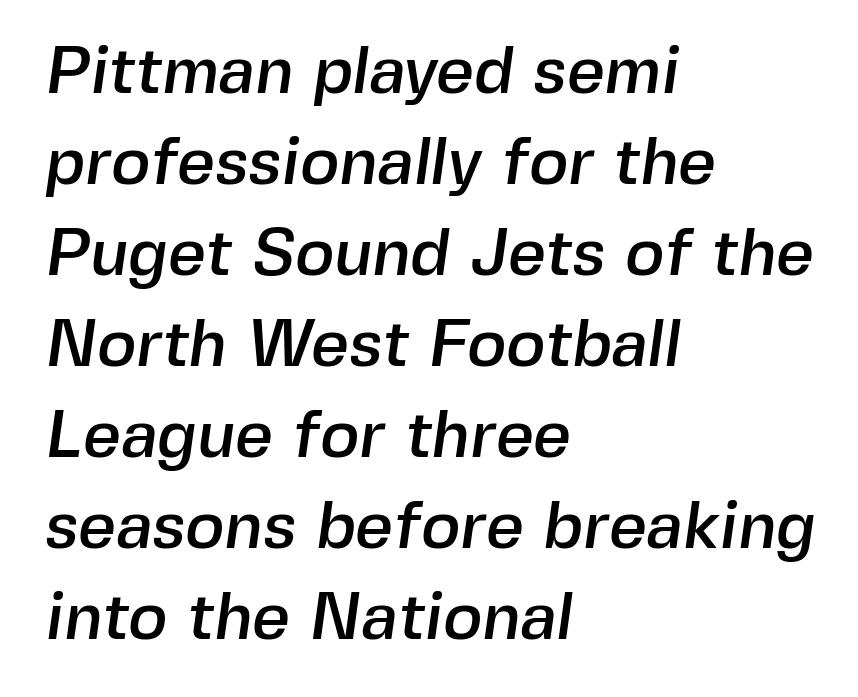
The face used here is rendered with its standard letterfit. Any mark beneath the type? The region is blank. The designer left line spacing at the default. Nope, no serifs anywhere on these letters.
